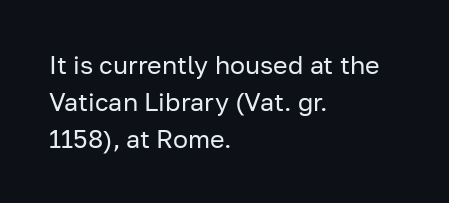
The image shows 25 px text type, upright; set left-aligned, normal line spacing (1.48x), normal letter spacing, not underlined.
